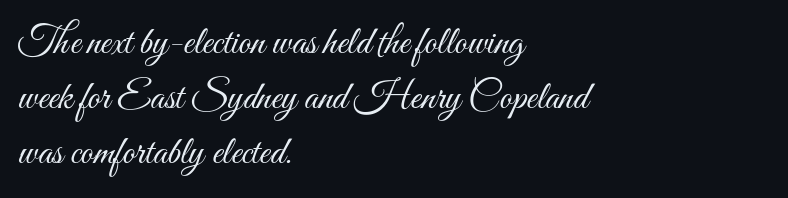
The face used here is proportionally spaced, like ordinary book or web type. A quiet, ordinary-to-light weight characterises the typeface. Line beginnings align vertically; line endings do not. Line spacing here is normal. Honestly, there is no underline to notice here at all.
